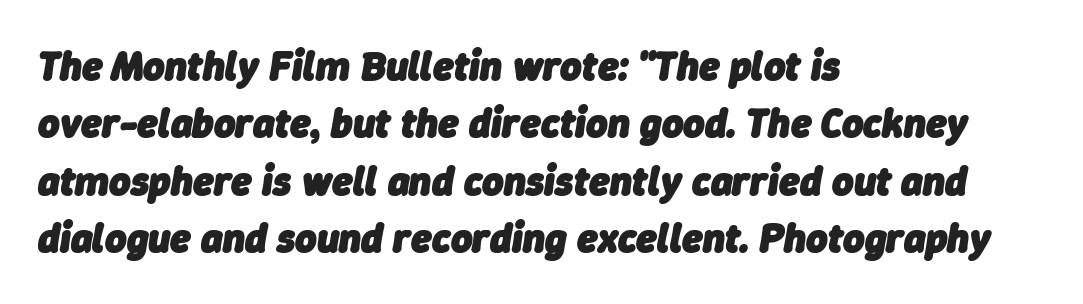
The letters sit at their default tracking, neither squeezed nor spread. The sample has been set heavy, in full bold. The face used here is proportionally spaced, like ordinary book or web type. Descenders hang freely into open space.
